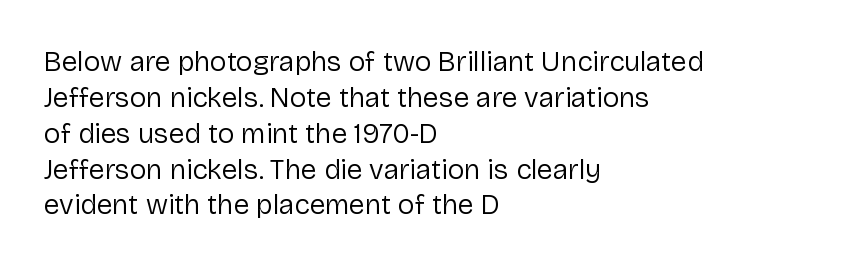
Q: Is the text bold? A: No.
Q: Is the text italic (slanted)? A: No, it is upright.
Q: Is the typeface a serif or a sans-serif typeface? A: Sans-serif.
Q: Is the text underlined? A: No.
Q: How is the paragraph aligned? A: Left-aligned.
Q: Is the spacing between letters normal or unusually wide? A: Normal.
Q: Is the spacing between lines tight, normal or loose? A: Normal.
Q: Width (condensed, normal, or wide)? A: Normal.
Q: Stroke contrast? A: Low.
Q: x-height? A: Medium.
Q: Monospaced? A: No.
